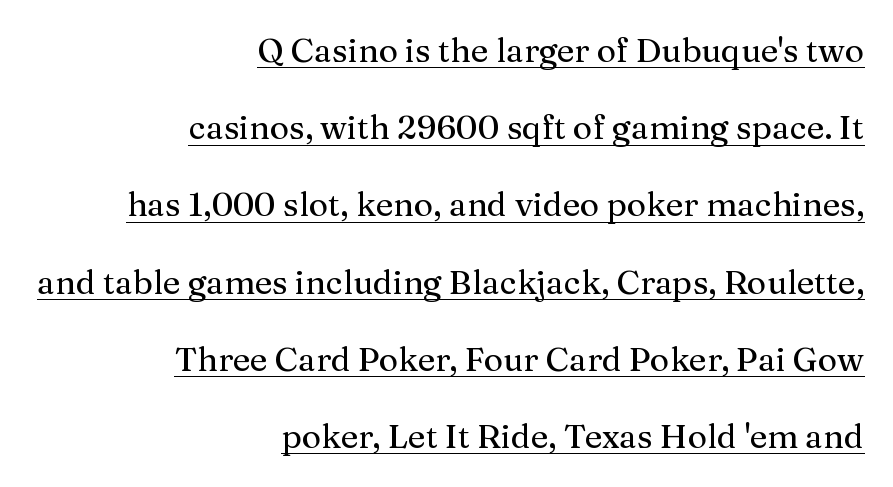
The image shows 33 px serif type, upright; set right-aligned, loose line spacing (2.34x), normal letter spacing, underlined; medium stroke contrast and a medium x-height.
